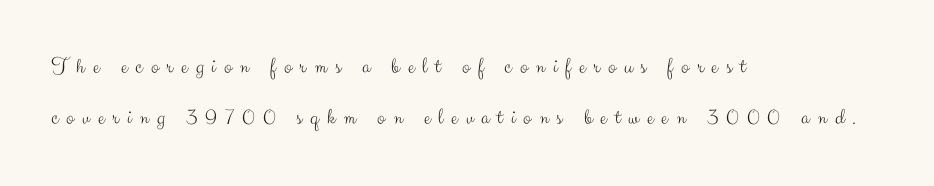
{"bold": "no", "underline": "no", "align": "left", "line_spacing": "loose", "line_spacing_ratio": 2.23, "letter_spacing": "wide", "letter_spacing_em": 0.35, "glyph_px": 23}
